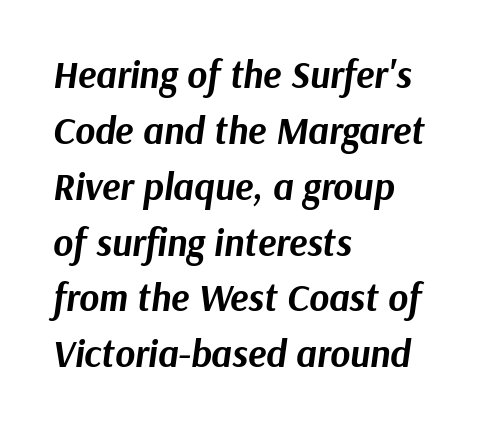
The image shows 38 px bold type, italic (leaning right); set left-aligned, normal line spacing (1.47x), normal letter spacing, not underlined; medium stroke contrast and a medium x-height.
